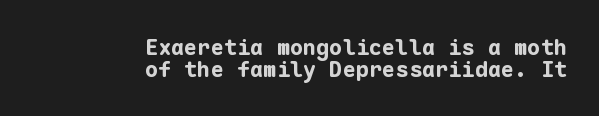
{"italic": "no", "bold": "yes", "underline": "no", "align": "right", "line_spacing": "tight", "line_spacing_ratio": 1.0, "letter_spacing": "normal", "letter_spacing_em": 0.0, "glyph_px": 22}
